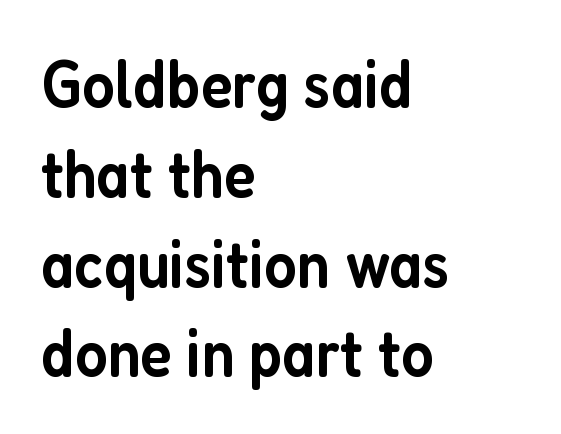
Q: Is the text bold? A: Semi-bold.
Q: Is the text italic (slanted)? A: No, it is upright.
Q: Is the typeface a serif or a sans-serif typeface? A: Sans-serif.
Q: Is the text underlined? A: No.
Q: How is the paragraph aligned? A: Left-aligned.
Q: Is the spacing between letters normal or unusually wide? A: Normal.
Q: Is the spacing between lines tight, normal or loose? A: Normal.
Q: Width (condensed, normal, or wide)? A: Condensed.
Q: Stroke contrast? A: Low.
Q: x-height? A: Medium.
Q: Monospaced? A: No.
